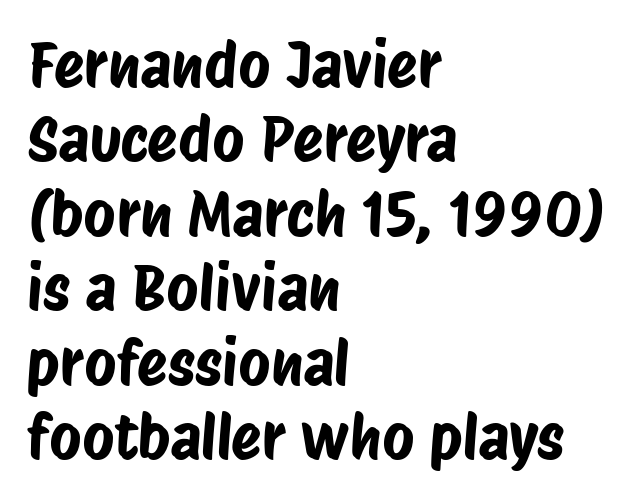
Descenders hang freely into open space. What stands out about the letter spacing? Nothing — it is the standard amount. This is sans-serif lettering, the kind often seen on screens and signage. Notice how the passage keeps a crisp vertical edge on the left only. Looks like regular typesetting: each glyph gets only the width it needs.
